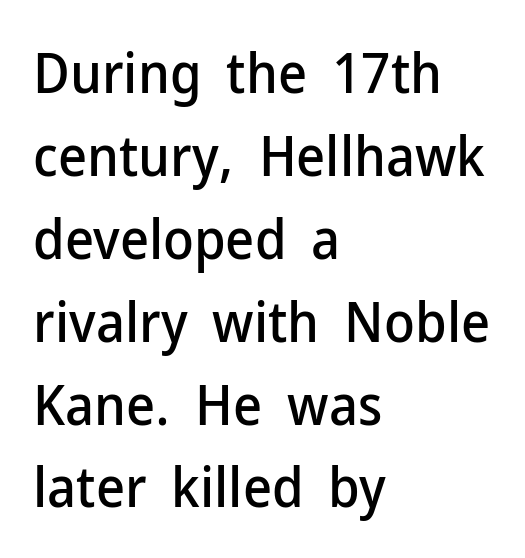
The image shows 56 px sans-serif type, upright; set left-aligned, normal line spacing (1.48x), normal letter spacing, not underlined; low stroke contrast and a medium x-height.
